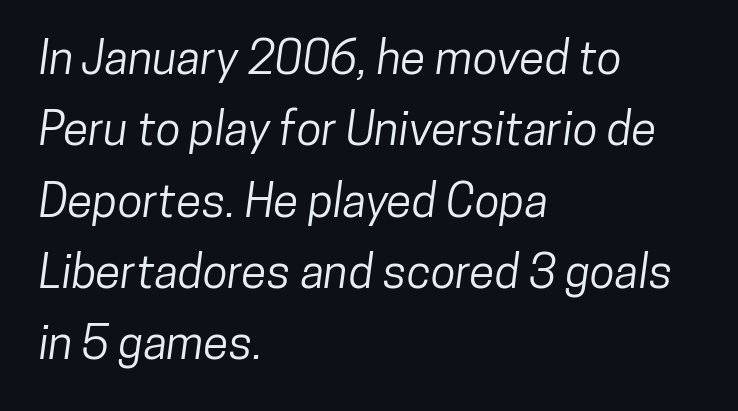
{"serif": "no", "width": "condensed", "stroke_contrast": "low", "x_height": "medium", "monospaced": "no", "underline": "no", "align": "left", "line_spacing": "normal", "line_spacing_ratio": 1.55, "letter_spacing": "normal", "letter_spacing_em": 0.0, "glyph_px": 46}
